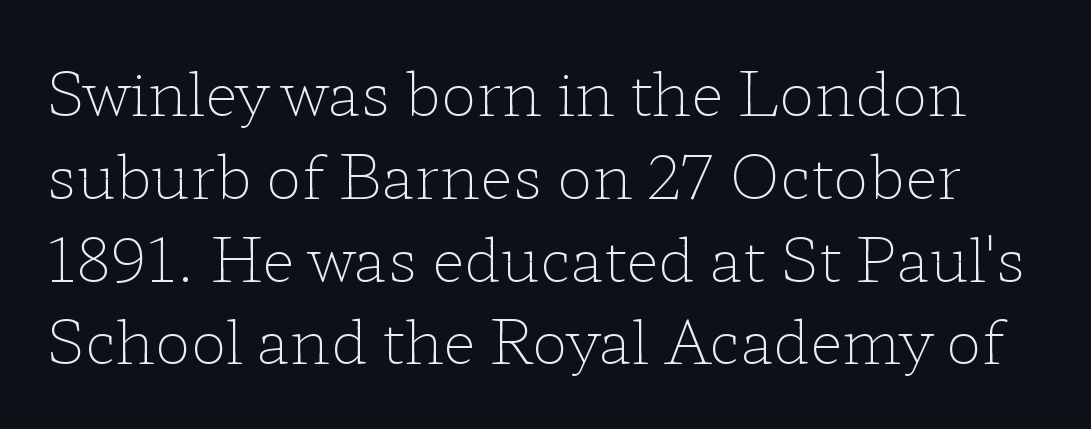
{"serif": "yes", "italic": "no", "bold": "no", "weight": "light", "width": "wide", "stroke_contrast": "low", "x_height": "medium", "monospaced": "no", "underline": "no", "line_spacing": "normal", "line_spacing_ratio": 1.38, "letter_spacing": "normal", "letter_spacing_em": 0.0, "glyph_px": 60}
